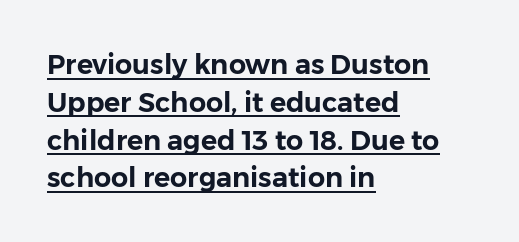
Horizontally, the lines are justified to the leading edge only. Honestly, the underline is the first thing you notice here. The specimen reads as upright at a glance. Compared with typical paragraphs, the rows here are spaced about the same. In terms of letterspacing, this is plain default setting.
